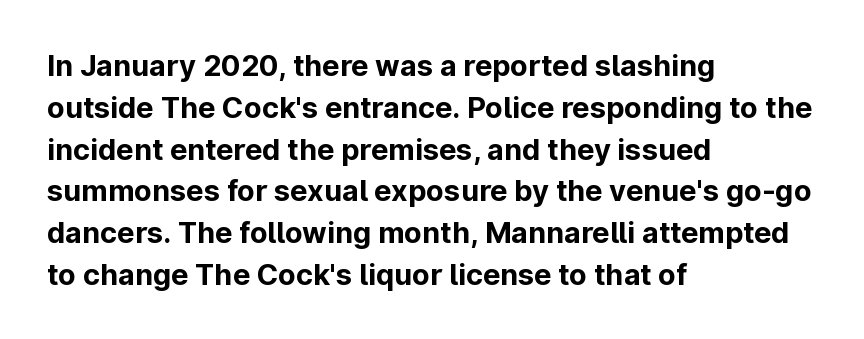
The image shows 29 px bold sans-serif type, upright; set left-aligned, normal line spacing (1.44x), normal letter spacing, not underlined; low stroke contrast and a medium x-height.
